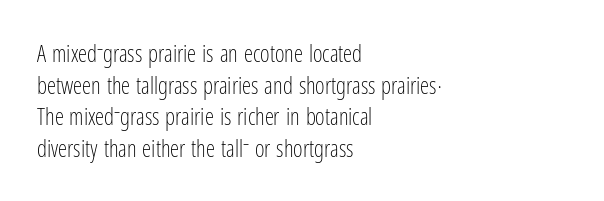
The strokes are not fattened; the text isn't bold. Beneath every word, the page is bare. Every row of glyphs begins at an identical x-position on the left. In terms of posture, this sample is upright.
